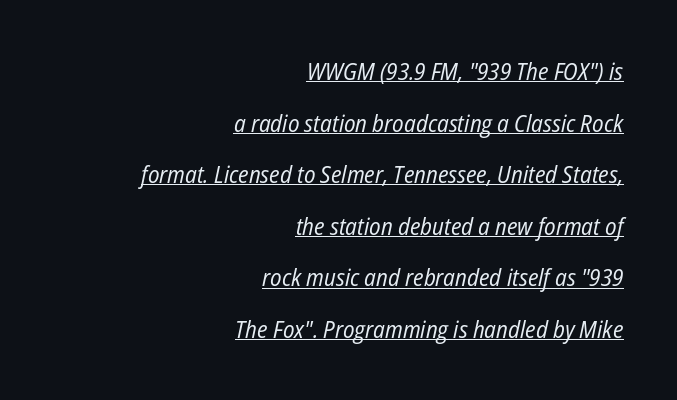
The image shows 24 px text type, italic (leaning right); set right-aligned, loose line spacing (2.15x), normal letter spacing, underlined.
